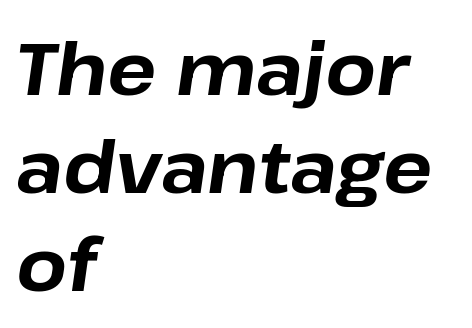
The image shows 73 px bold type, italic (leaning right); set left-aligned, normal line spacing (1.34x), normal letter spacing, not underlined; low stroke contrast and a medium x-height.
